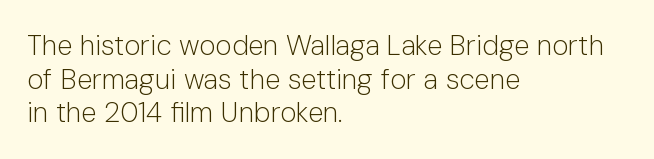
{"serif": "no", "italic": "no", "bold": "no", "weight": "light", "width": "normal", "stroke_contrast": "low", "x_height": "medium", "monospaced": "no", "underline": "no", "align": "left", "line_spacing_ratio": 1.2, "letter_spacing": "normal", "letter_spacing_em": 0.0, "glyph_px": 28}
